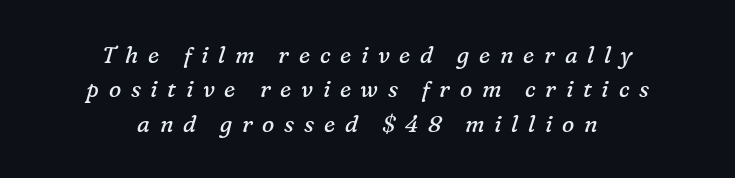
Q: Is the text bold? A: No.
Q: Is the text italic (slanted)? A: Yes, it leans right by about 16 degrees.
Q: Is the text underlined? A: No.
Q: How is the paragraph aligned? A: Centered.
Q: Is the spacing between letters normal or unusually wide? A: Unusually wide.
Q: Is the spacing between lines tight, normal or loose? A: Normal.
